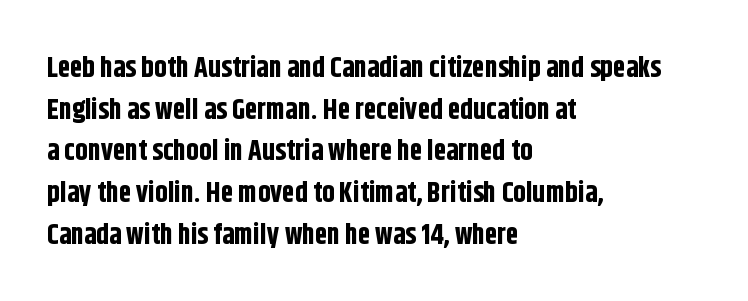
{"serif": "no", "italic": "no", "bold": "yes", "weight": "bold", "width": "condensed", "stroke_contrast": "low", "x_height": "large", "monospaced": "no", "underline": "no", "align": "left", "line_spacing": "normal", "line_spacing_ratio": 1.49, "letter_spacing": "normal", "letter_spacing_em": 0.0, "glyph_px": 28}
